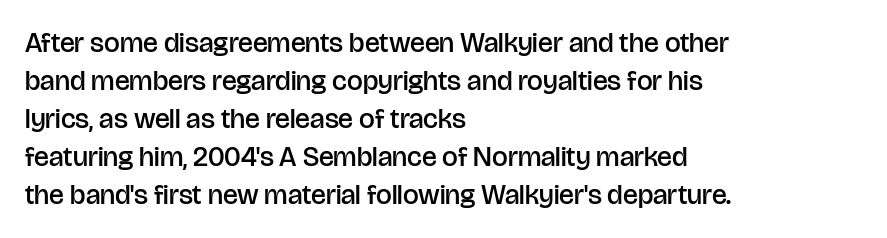
The image shows 28 px semibold sans-serif type, upright; set left-aligned, normal line spacing (1.36x), normal letter spacing, not underlined; low stroke contrast and a large x-height.
